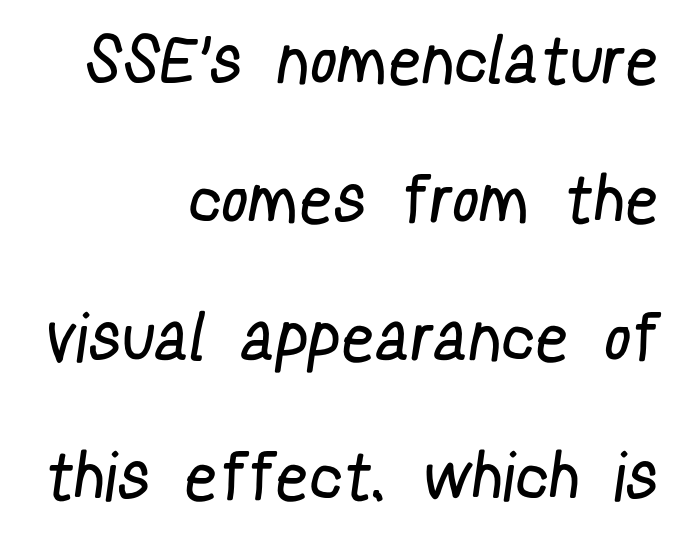
{"serif": "no", "bold": "no", "weight": "regular", "width": "condensed", "stroke_contrast": "low", "x_height": "medium", "monospaced": "no", "underline": "no", "align": "right", "line_spacing": "loose", "line_spacing_ratio": 2.1, "glyph_px": 66}
